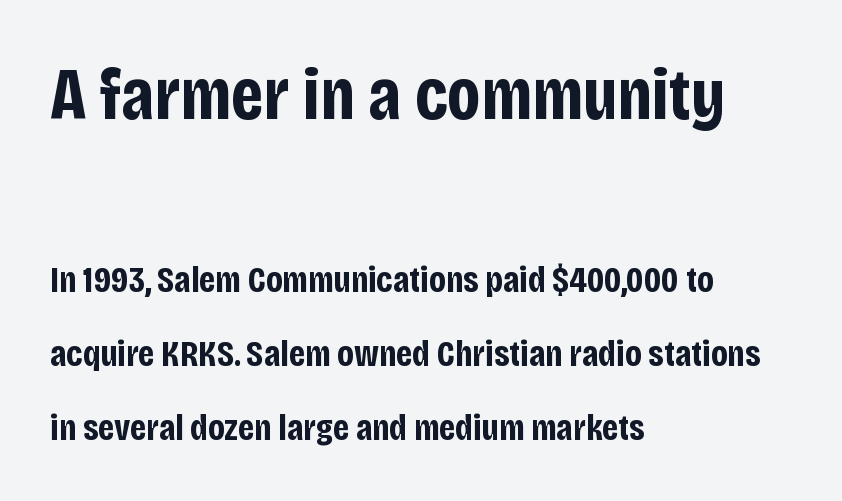
{"serif": "no", "italic": "no", "bold": "yes", "weight": "bold", "width": "condensed", "stroke_contrast": "low", "x_height": "large", "monospaced": "no", "underline": "no", "align": "left", "line_spacing": "loose", "line_spacing_ratio": 2.0, "letter_spacing": "normal", "letter_spacing_em": 0.0, "larger_block": "first", "size_ratio": 2.0, "glyph_px": 74}
